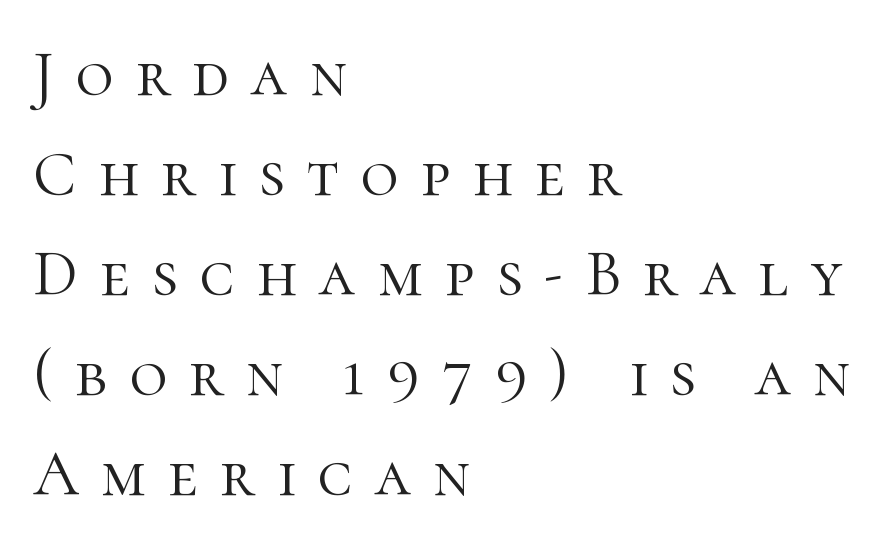
Glyph-to-glyph distance is far greater than everyday printed text. Summary of vertical rhythm: regular, with standard interline spacing. Teacher's note: observe the even left margin — that is flush-left alignment. Any mark beneath the type? The region is blank. It's the straight-up-and-down kind of type. Note: serifs present on the glyphs.
